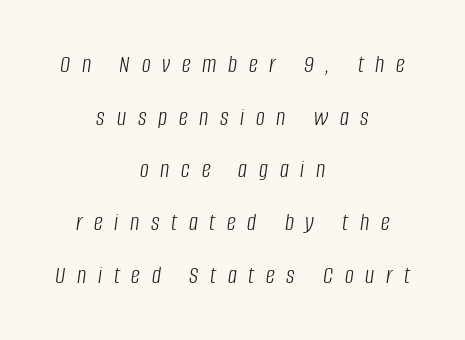
Q: Is the text bold? A: No.
Q: Is the text italic (slanted)? A: Yes, it leans right by about 8 degrees.
Q: Is the text underlined? A: No.
Q: How is the paragraph aligned? A: Centered.
Q: Is the spacing between letters normal or unusually wide? A: Unusually wide.
Q: Is the spacing between lines tight, normal or loose? A: Loose.
